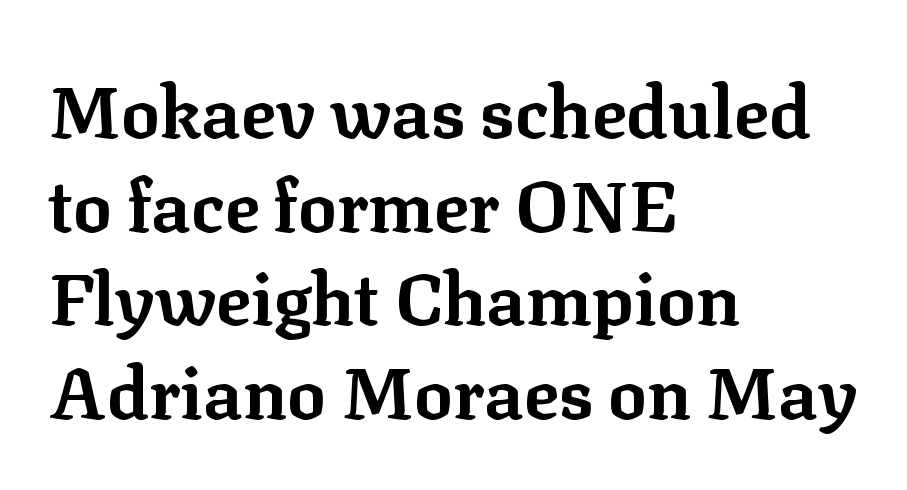
Q: Is the text bold? A: Yes.
Q: Is the text italic (slanted)? A: No, it is upright.
Q: Is the typeface a serif or a sans-serif typeface? A: Serif.
Q: Is the text underlined? A: No.
Q: How is the paragraph aligned? A: Left-aligned.
Q: Is the spacing between letters normal or unusually wide? A: Normal.
Q: Is the spacing between lines tight, normal or loose? A: Normal.
Q: Width (condensed, normal, or wide)? A: Normal.
Q: Stroke contrast? A: Low.
Q: x-height? A: Medium.
Q: Monospaced? A: No.
